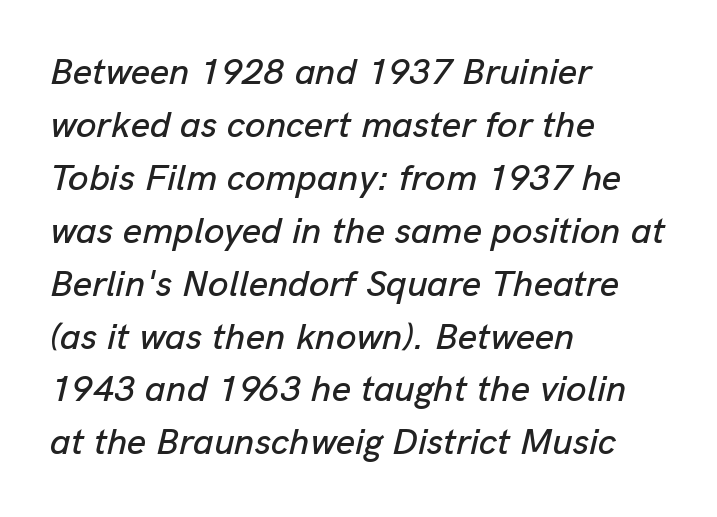
The image shows 37 px text type, italic (leaning right); set left-aligned, normal line spacing (1.43x), normal letter spacing, not underlined; low stroke contrast and a medium x-height.
